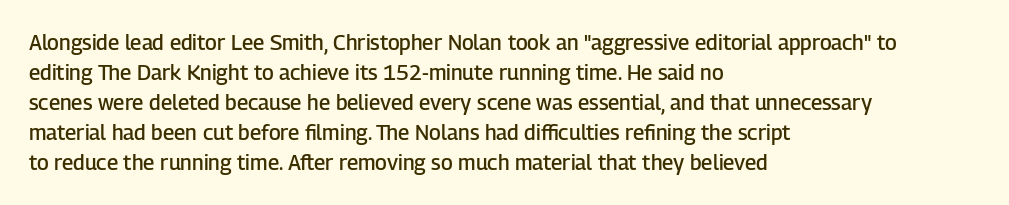
Q: Is the text bold? A: Semi-bold.
Q: Is the text italic (slanted)? A: No, it is upright.
Q: Is the text underlined? A: No.
Q: How is the paragraph aligned? A: Left-aligned.
Q: Is the spacing between letters normal or unusually wide? A: Normal.
Q: Is the spacing between lines tight, normal or loose? A: Normal.
